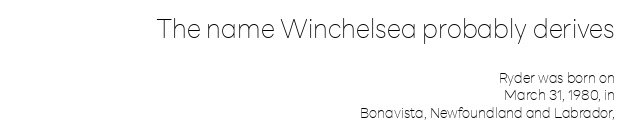
The image shows 26 px text type, upright; set right-aligned, normal line spacing (1.26x), normal letter spacing, not underlined; the first (top) block is 1.86x larger.
